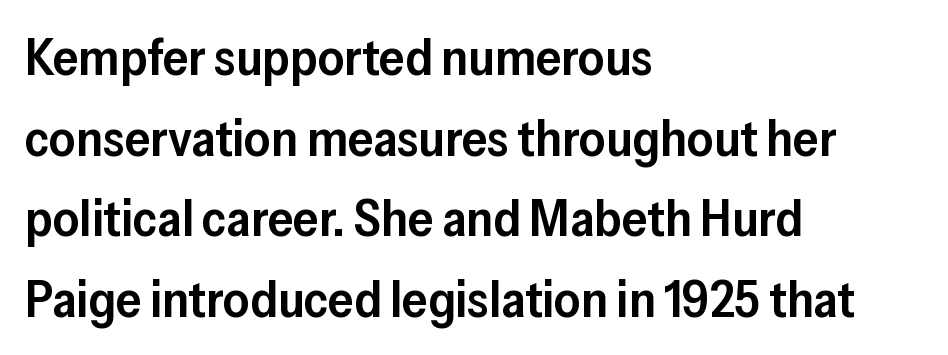
The image shows 51 px semibold sans-serif type, upright; set left-aligned, normal line spacing (1.58x), normal letter spacing, not underlined; low stroke contrast and a medium x-height.
